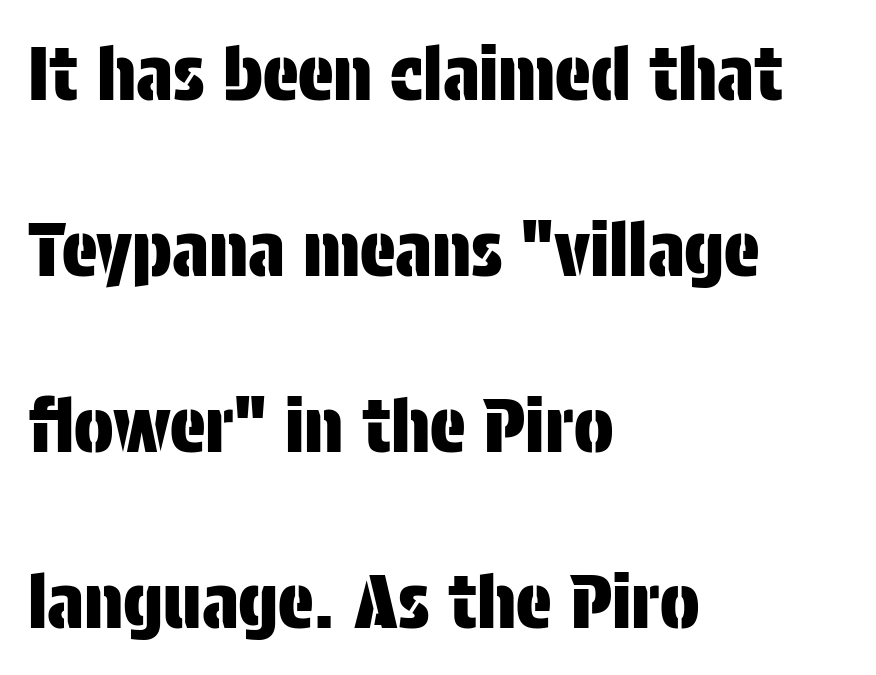
The image shows 74 px condensed sans-serif type, upright; set left-aligned, loose line spacing (2.38x), normal letter spacing, not underlined; low stroke contrast and a large x-height.
